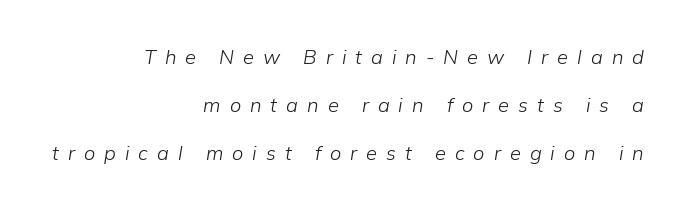
Q: Is the text bold? A: No.
Q: Is the text italic (slanted)? A: Yes, it leans right by about 9 degrees.
Q: Is the text underlined? A: No.
Q: How is the paragraph aligned? A: Right-aligned.
Q: Is the spacing between letters normal or unusually wide? A: Unusually wide.
Q: Is the spacing between lines tight, normal or loose? A: Loose.
